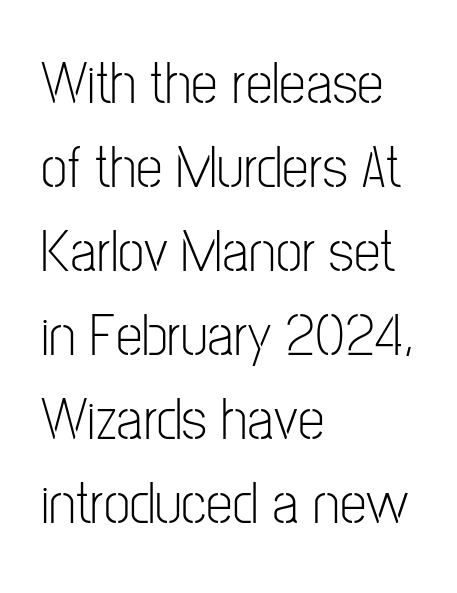
{"serif": "no", "italic": "no", "bold": "no", "weight": "light", "width": "condensed", "stroke_contrast": "low", "x_height": "medium", "monospaced": "no", "underline": "no", "align": "left", "line_spacing": "normal", "line_spacing_ratio": 1.4, "letter_spacing": "normal", "letter_spacing_em": 0.0, "glyph_px": 60}
